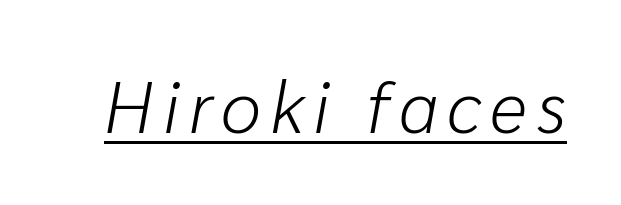
Q: Is the text bold? A: No.
Q: Is the text italic (slanted)? A: Yes, it leans right by about 10 degrees.
Q: Is the text underlined? A: Yes.
Q: Width (condensed, normal, or wide)? A: Normal.
Q: Stroke contrast? A: Low.
Q: x-height? A: Medium.
Q: Monospaced? A: No.
